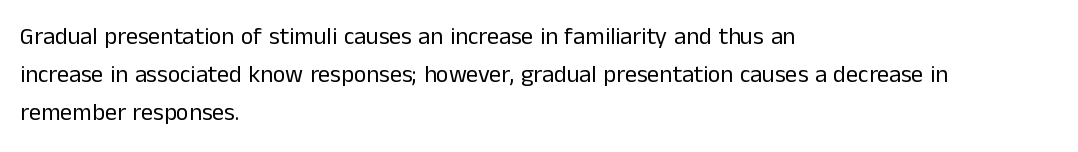
{"italic": "no", "bold": "no", "underline": "no", "align": "left", "line_spacing": "normal", "line_spacing_ratio": 1.59, "letter_spacing": "normal", "letter_spacing_em": 0.0, "glyph_px": 24}
